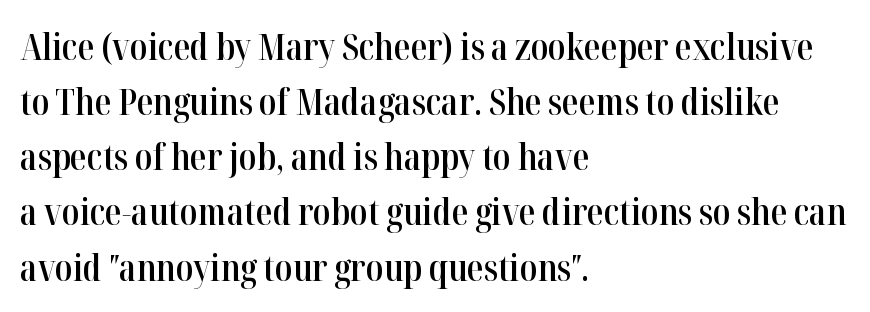
{"serif": "yes", "italic": "no", "bold": "semi", "weight": "semibold", "width": "condensed", "stroke_contrast": "high", "x_height": "medium", "monospaced": "no", "underline": "no", "align": "left", "line_spacing": "normal", "line_spacing_ratio": 1.49, "letter_spacing": "normal", "letter_spacing_em": 0.0, "glyph_px": 37}
